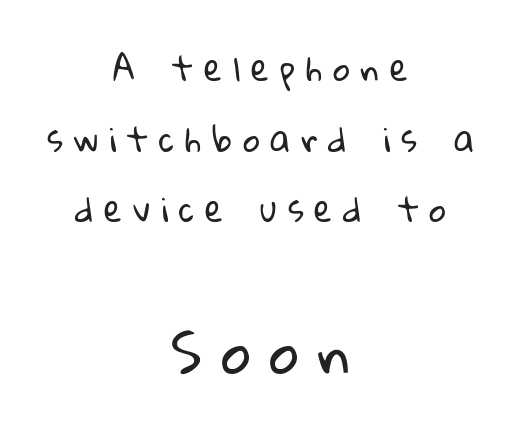
Q: Is the text bold? A: No.
Q: Is the typeface a serif or a sans-serif typeface? A: Sans-serif.
Q: Is the text underlined? A: No.
Q: How is the paragraph aligned? A: Centered.
Q: Is the spacing between letters normal or unusually wide? A: Unusually wide.
Q: Is the spacing between lines tight, normal or loose? A: Loose.
Q: Which block of text is set in a larger size, the first (top) or the second (bottom)? A: The second (bottom) one.
Q: Width (condensed, normal, or wide)? A: Normal.
Q: Stroke contrast? A: Low.
Q: x-height? A: Medium.
Q: Monospaced? A: No.
